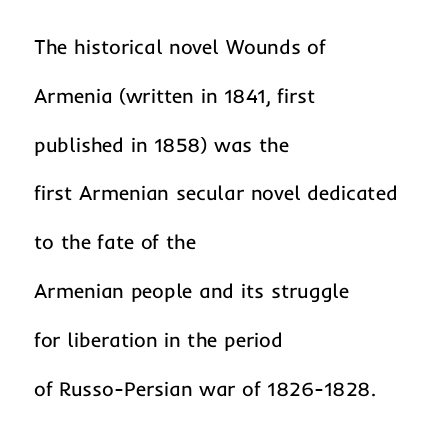
Q: Is the text bold? A: No.
Q: Is the text italic (slanted)? A: No, it is upright.
Q: Is the text underlined? A: No.
Q: How is the paragraph aligned? A: Left-aligned.
Q: Is the spacing between letters normal or unusually wide? A: Normal.
Q: Is the spacing between lines tight, normal or loose? A: Loose.
